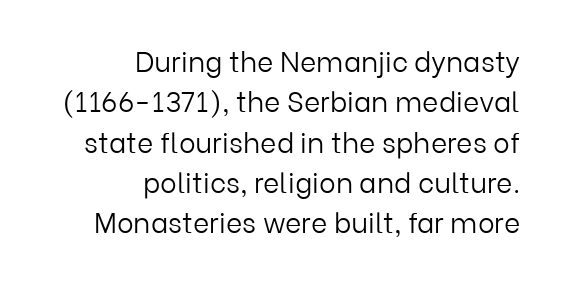
Q: Is the text bold? A: No.
Q: Is the text italic (slanted)? A: No, it is upright.
Q: Is the typeface a serif or a sans-serif typeface? A: Sans-serif.
Q: Is the text underlined? A: No.
Q: How is the paragraph aligned? A: Right-aligned.
Q: Is the spacing between letters normal or unusually wide? A: Normal.
Q: Is the spacing between lines tight, normal or loose? A: Normal.
Q: Width (condensed, normal, or wide)? A: Normal.
Q: Stroke contrast? A: Low.
Q: x-height? A: Medium.
Q: Monospaced? A: No.
